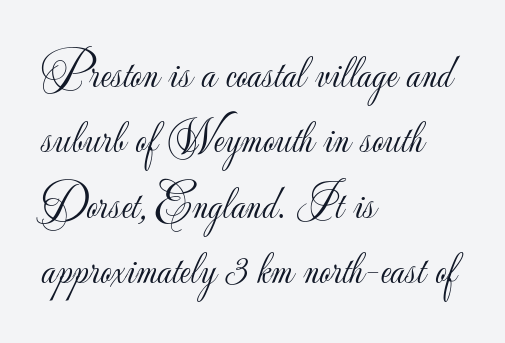
{"serif": "no", "bold": "no", "weight": "light", "width": "normal", "stroke_contrast": "low", "x_height": "small", "monospaced": "no", "underline": "no", "align": "left", "line_spacing": "normal", "line_spacing_ratio": 1.42, "letter_spacing": "normal", "letter_spacing_em": 0.0, "glyph_px": 46}
